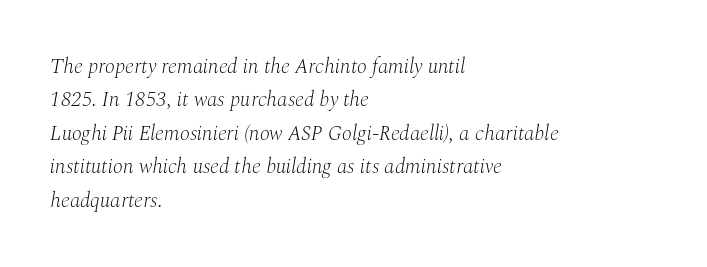
{"italic": "yes", "lean": "right", "slant_degrees": 10, "bold": "no", "underline": "no", "align": "left", "line_spacing": "normal", "line_spacing_ratio": 1.59, "letter_spacing": "normal", "letter_spacing_em": 0.0, "glyph_px": 21}
